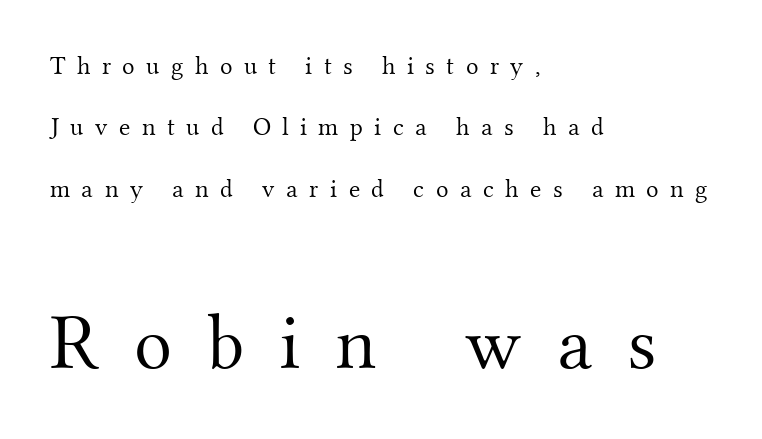
{"serif": "yes", "italic": "no", "bold": "no", "weight": "light", "width": "normal", "stroke_contrast": "medium", "x_height": "small", "monospaced": "no", "underline": "no", "align": "left", "line_spacing": "loose", "line_spacing_ratio": 2.36, "letter_spacing": "wide", "letter_spacing_em": 0.44, "larger_block": "second", "size_ratio": 3.04, "glyph_px": 79}
